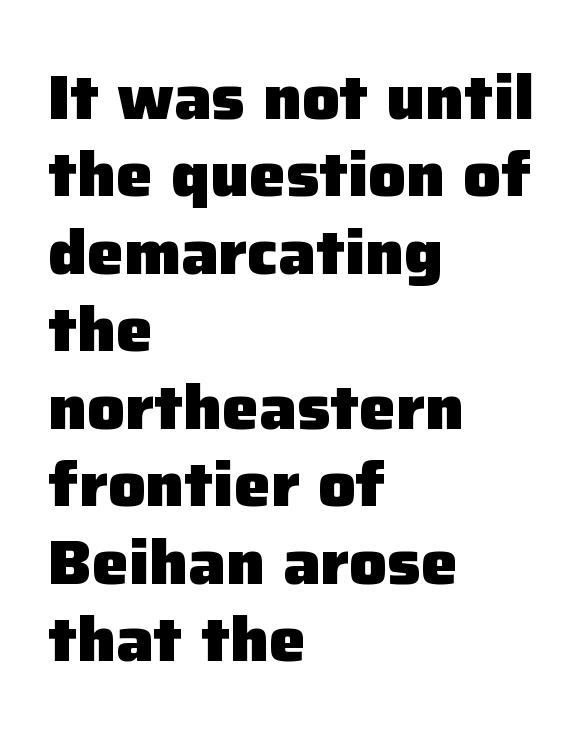
Q: Is the text bold? A: Yes.
Q: Is the text italic (slanted)? A: No, it is upright.
Q: Is the typeface a serif or a sans-serif typeface? A: Sans-serif.
Q: Is the text underlined? A: No.
Q: How is the paragraph aligned? A: Left-aligned.
Q: Is the spacing between letters normal or unusually wide? A: Normal.
Q: Is the spacing between lines tight, normal or loose? A: Normal.
Q: Width (condensed, normal, or wide)? A: Normal.
Q: Stroke contrast? A: Low.
Q: x-height? A: Medium.
Q: Monospaced? A: No.
